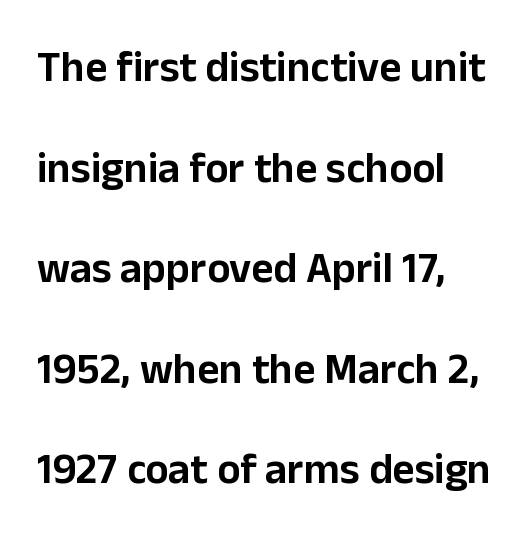
The image shows 43 px sans-serif type, upright; set left-aligned, loose line spacing (2.34x), normal letter spacing, not underlined; low stroke contrast and a medium x-height.
